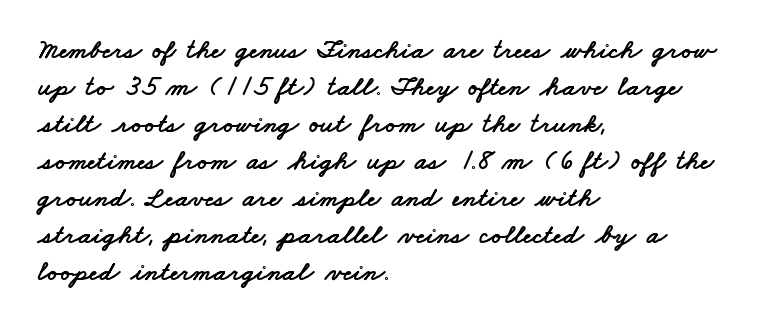
Visually the block forms a straight wall on the left and a jagged coastline on the right. You could call the tracking neutral — neither tight nor loose. Proportional: the letters do not fall into vertical columns. Nope, no serifs anywhere on these letters. The block of text has a typical density, with ordinary space between rows.
